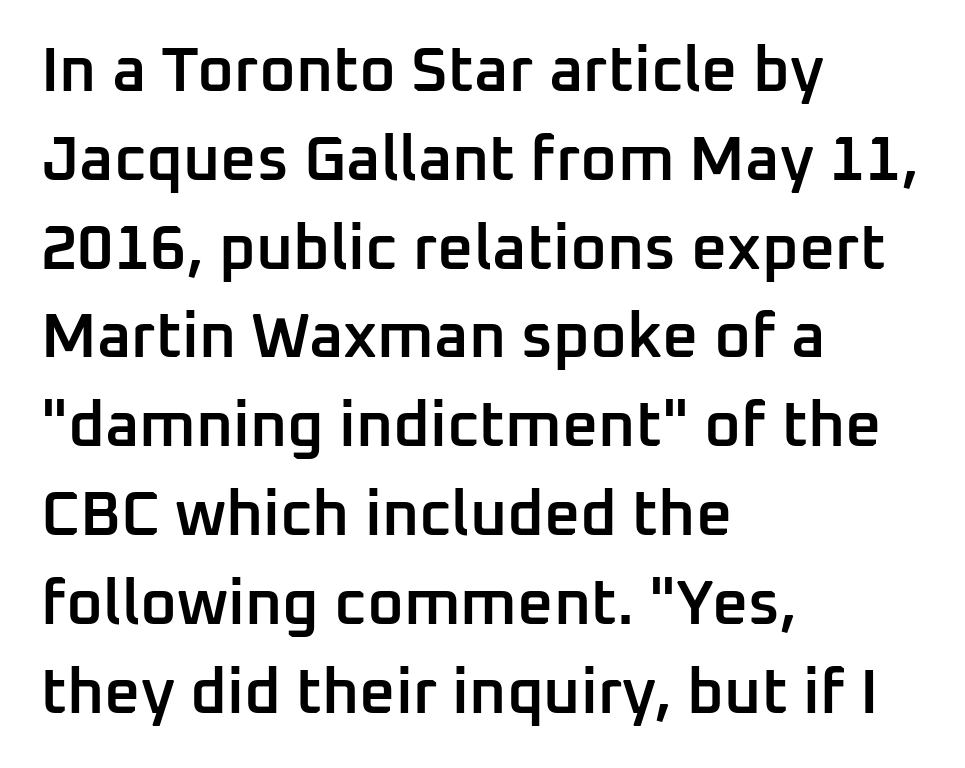
The image shows 63 px semibold sans-serif type, upright; set left-aligned, normal line spacing (1.41x), normal letter spacing, not underlined; low stroke contrast and a medium x-height.
